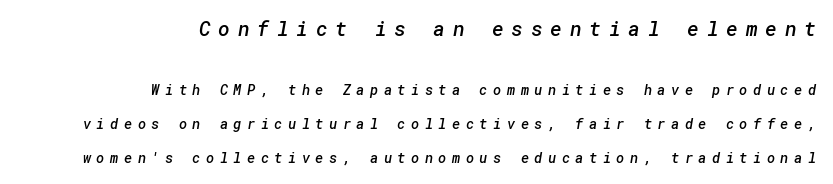
Q: Is the text bold? A: Semi-bold.
Q: Is the text underlined? A: No.
Q: How is the paragraph aligned? A: Right-aligned.
Q: Is the spacing between letters normal or unusually wide? A: Unusually wide.
Q: Is the spacing between lines tight, normal or loose? A: Loose.
Q: Which block of text is set in a larger size, the first (top) or the second (bottom)? A: The first (top) one.
